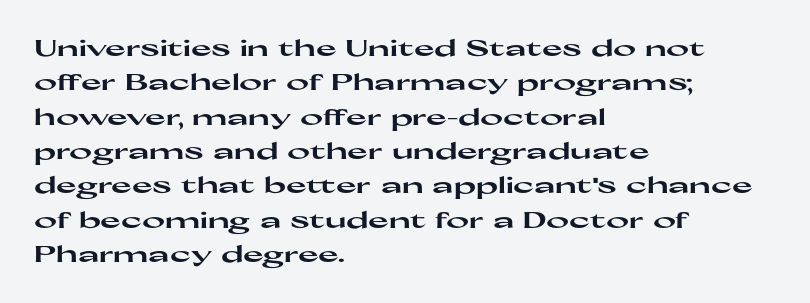
{"italic": "no", "bold": "yes", "underline": "no", "align": "left", "line_spacing": "normal", "line_spacing_ratio": 1.56, "letter_spacing": "normal", "letter_spacing_em": 0.0, "glyph_px": 22}
